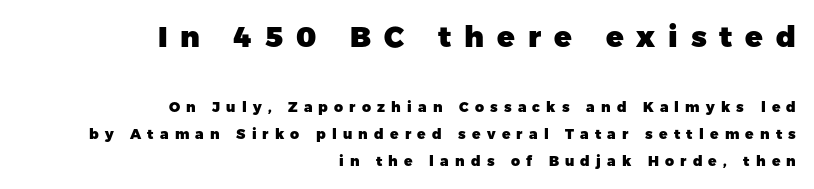
The image shows 29 px heavy sans-serif type, upright; set right-aligned, loose line spacing (1.95x), unusually wide letter spacing (+0.44 em), not underlined; the first (top) block is 2.07x larger; low stroke contrast and a medium x-height.
